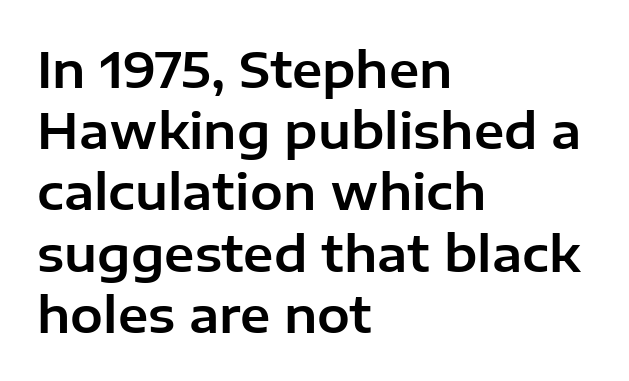
You can tell from the bare stems that sans-serif type was used. The block of text has a typical density, with ordinary space between rows. Honestly, the letter spacing is just normal — you wouldn't notice it. A typesetter would mark this as roman, not italic. The passage shown is typed in a proportional face where columns would drift.
